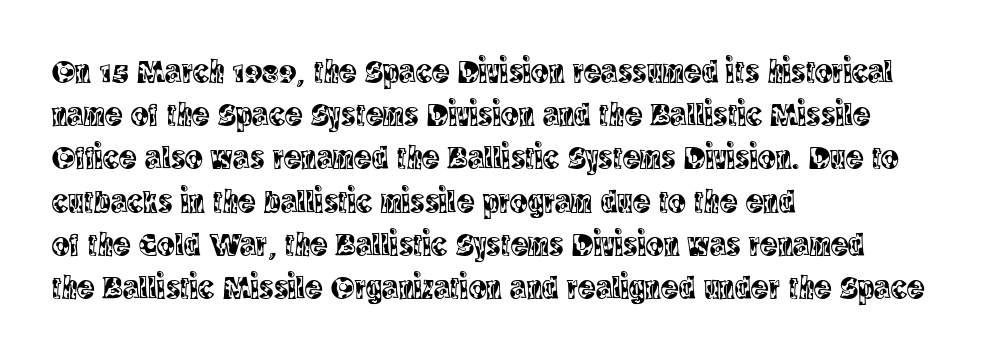
Upright lettering throughout. Line starts are locked; line ends wander. Check under the words: just untouched page. These lines are rendered in a variable-pitch font.
